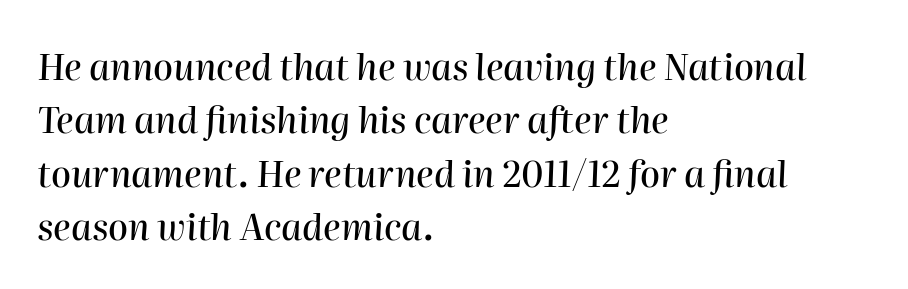
Q: Is the text italic (slanted)? A: Yes, it leans right by about 2 degrees.
Q: Is the text underlined? A: No.
Q: How is the paragraph aligned? A: Left-aligned.
Q: Is the spacing between letters normal or unusually wide? A: Normal.
Q: Is the spacing between lines tight, normal or loose? A: Normal.
Q: Width (condensed, normal, or wide)? A: Normal.
Q: Stroke contrast? A: High.
Q: x-height? A: Medium.
Q: Monospaced? A: No.
